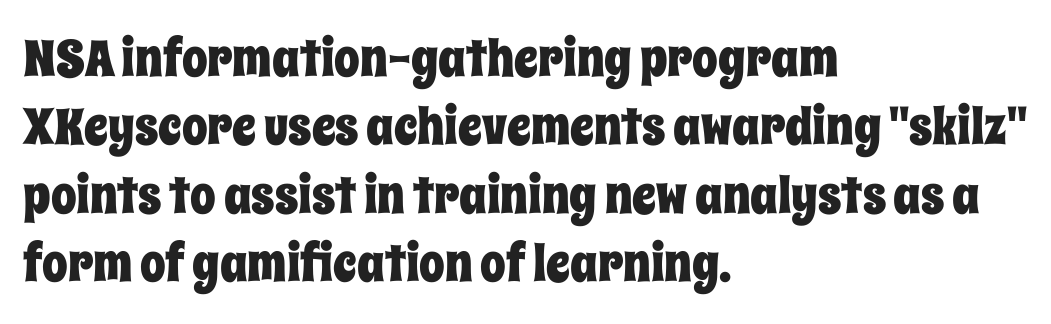
The image shows 51 px condensed type, upright; set left-aligned, normal line spacing (1.34x), normal letter spacing, not underlined; low stroke contrast and a large x-height.
